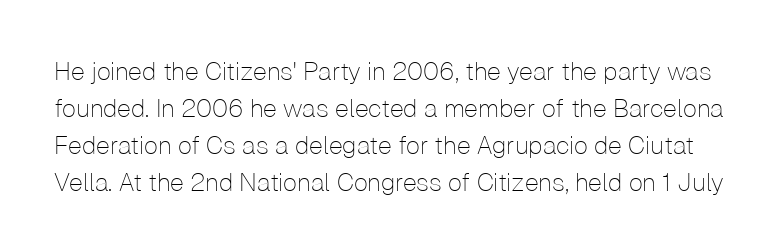
Q: Is the text bold? A: No.
Q: Is the text italic (slanted)? A: No, it is upright.
Q: Is the text underlined? A: No.
Q: Is the spacing between letters normal or unusually wide? A: Normal.
Q: Is the spacing between lines tight, normal or loose? A: Normal.
